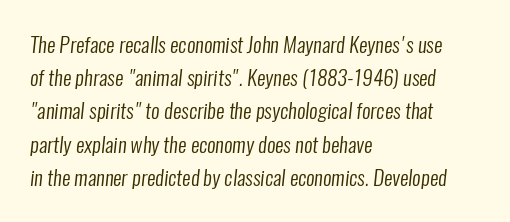
Words appear dense and cohesive because spacing is normal. Ink coverage per letter is moderate at most. A bare baseline throughout the passage. One-word summary of the alignment: left. Baseline-to-baseline distance is the conventional proportion of letter height.
